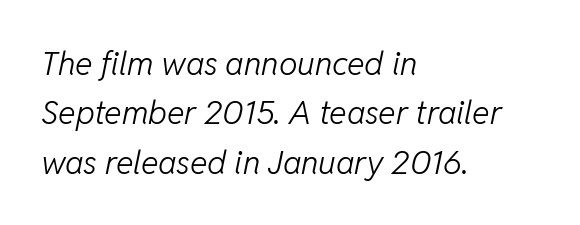
Q: Is the text bold? A: No.
Q: Is the text italic (slanted)? A: Yes, it leans right by about 11 degrees.
Q: Is the text underlined? A: No.
Q: How is the paragraph aligned? A: Left-aligned.
Q: Is the spacing between letters normal or unusually wide? A: Normal.
Q: Is the spacing between lines tight, normal or loose? A: Normal.
Q: Width (condensed, normal, or wide)? A: Normal.
Q: Stroke contrast? A: Low.
Q: x-height? A: Medium.
Q: Monospaced? A: No.
